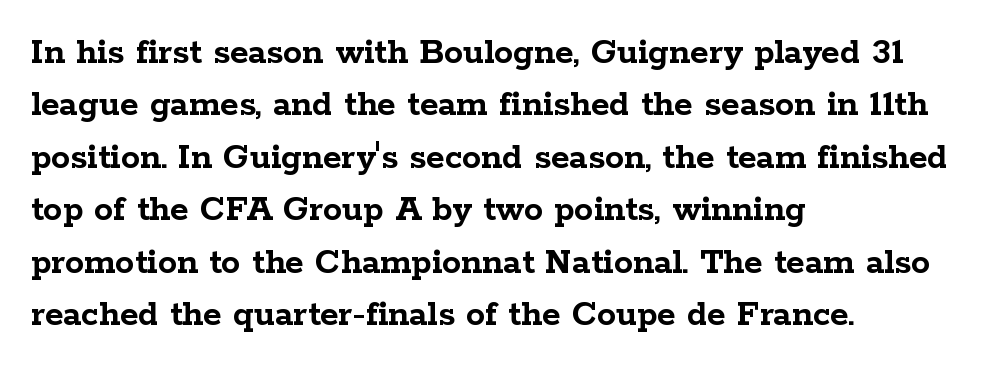
Caption: standard tracking, unaltered. The face used here has the dense, thick strokes of a bold. Which margin do the lines hug? The left one — the right edge is uneven. Tall strokes in this sample are plumb rather than angled. This is serif lettering, the kind often seen in printed books. The rendering uses a moderate line-height, typical for paragraphs.
